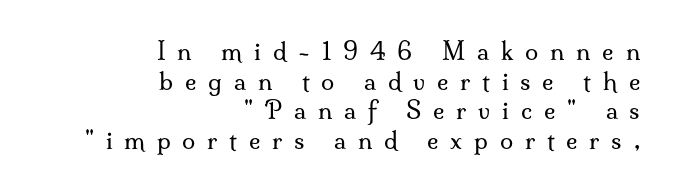
The image shows 24 px text type, upright; set right-aligned, line spacing 1.23x, unusually wide letter spacing (+0.49 em), not underlined.
